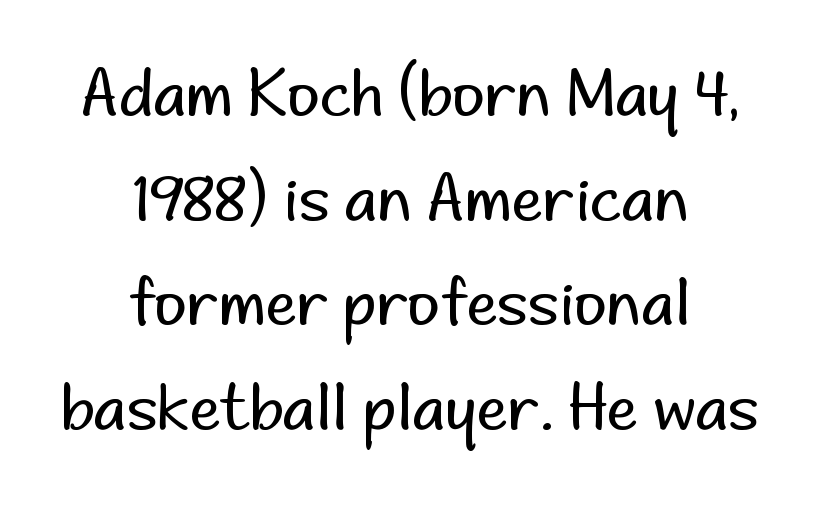
{"serif": "no", "italic": "no", "bold": "no", "weight": "regular", "width": "normal", "stroke_contrast": "low", "x_height": "small", "monospaced": "no", "underline": "no", "align": "center", "line_spacing": "normal", "line_spacing_ratio": 1.66, "letter_spacing": "normal", "letter_spacing_em": 0.0, "glyph_px": 63}
